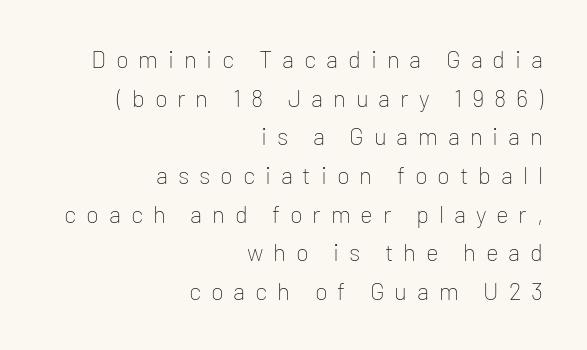
The image shows 24 px text type, upright; set right-aligned, normal line spacing (1.61x), unusually wide letter spacing (+0.41 em), not underlined.
